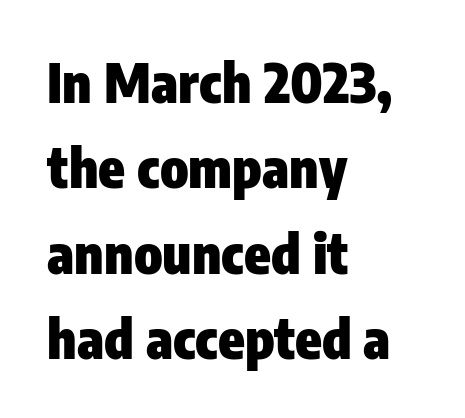
The image shows 54 px heavy, condensed sans-serif type, upright; set left-aligned, normal line spacing (1.58x), normal letter spacing, not underlined; low stroke contrast and a medium x-height.
